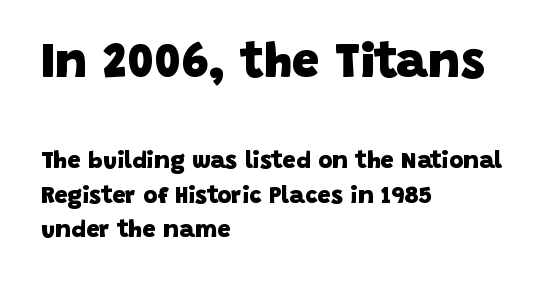
The image shows 49 px heavy sans-serif type; set left-aligned, normal line spacing (1.43x), normal letter spacing, not underlined; the first (top) block is 2.04x larger; low stroke contrast and a large x-height.
